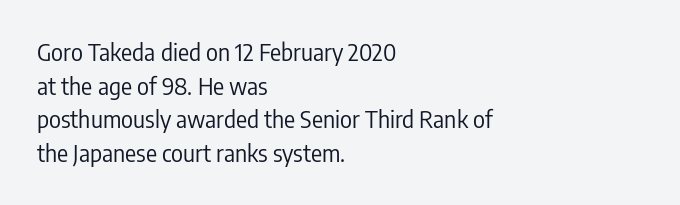
{"italic": "no", "bold": "no", "underline": "no", "align": "left", "line_spacing": "normal", "line_spacing_ratio": 1.46, "letter_spacing": "normal", "letter_spacing_em": 0.0, "glyph_px": 23}
